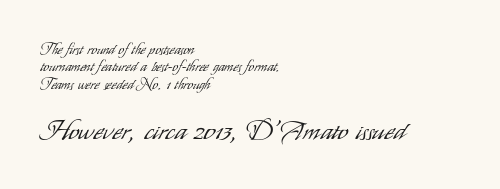
{"bold": "no", "underline": "no", "align": "left", "line_spacing_ratio": 1.24, "letter_spacing": "normal", "letter_spacing_em": 0.0, "larger_block": "second", "size_ratio": 1.86, "glyph_px": 26}
